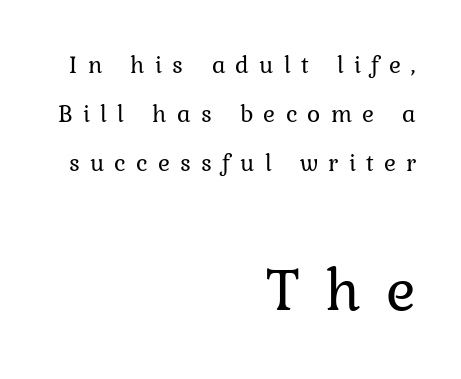
The space between consecutive lines is lavish. Unmarked baselines from the first word to the last. Note the varied advance widths — an 'i' is clearly narrower than an 'm'. Is the block centered? No — it sits flush against the right margin.
